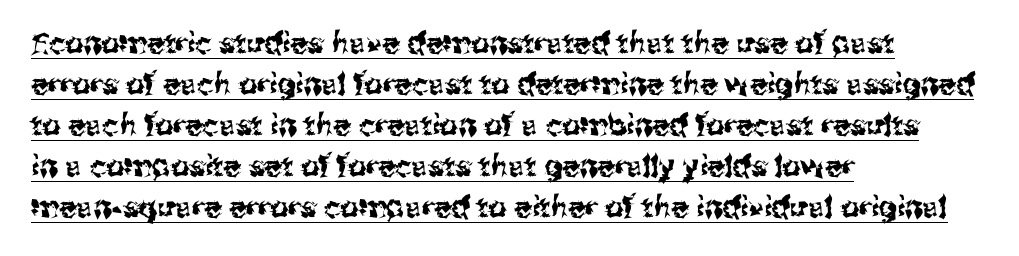
Each letter keeps its own natural width here, so spacing adapts to shape. The leading is moderate, giving the passage an even texture. The face used here is rendered with its standard letterfit. Leftover space on each line is placed entirely after the last word. Does the type have serifs? No, each stem ends abruptly. The passage shown is underscored from start to finish.
